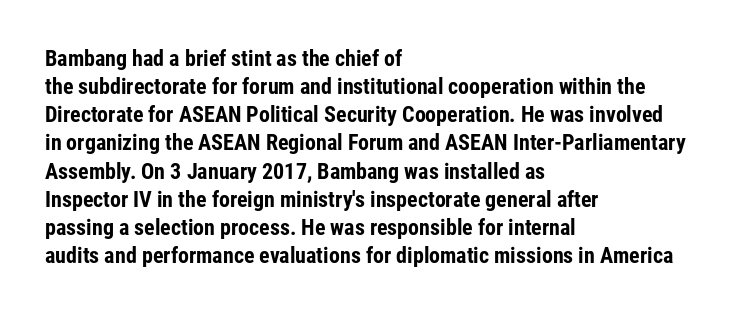
The passage is arranged the way most books set body copy — flush left. No word sits above an underline. Nobody touched the tracking dial on this one. Stroke thickness is high; the sample reads as a true bold.
